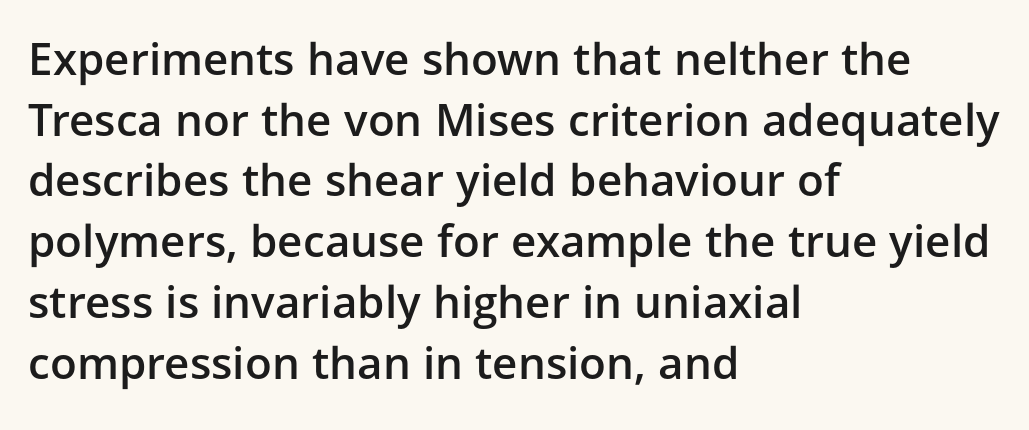
{"serif": "no", "italic": "no", "bold": "semi", "weight": "semibold", "width": "normal", "stroke_contrast": "low", "x_height": "medium", "monospaced": "no", "underline": "no", "align": "left", "line_spacing": "normal", "line_spacing_ratio": 1.38, "letter_spacing": "normal", "letter_spacing_em": 0.0, "glyph_px": 44}
